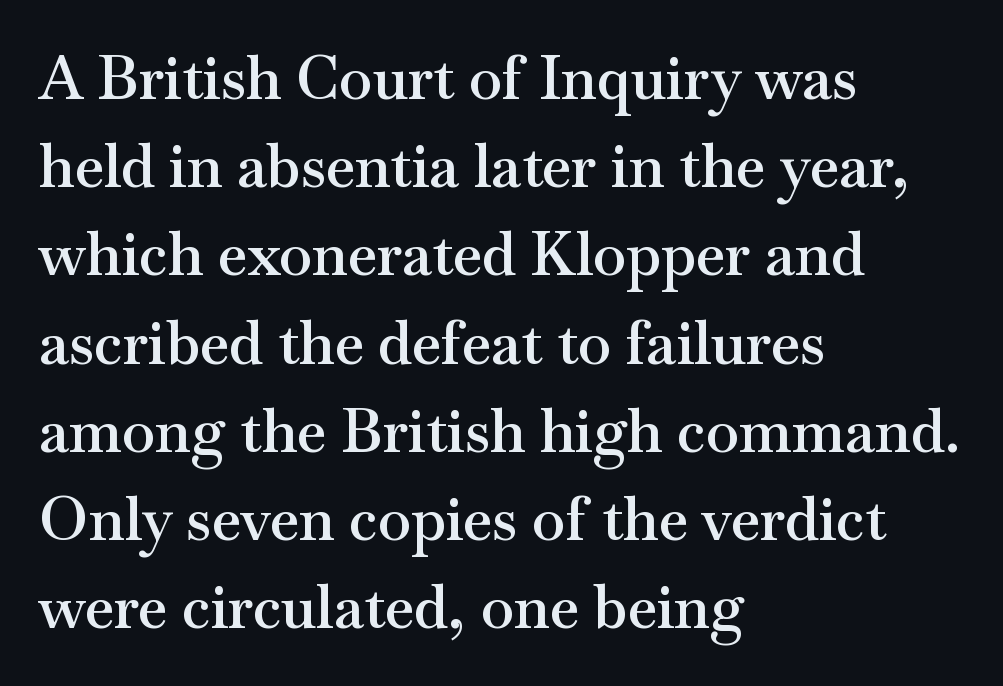
{"serif": "yes", "italic": "no", "bold": "semi", "weight": "semibold", "width": "wide", "stroke_contrast": "medium", "x_height": "small", "monospaced": "no", "underline": "no", "align": "left", "line_spacing": "normal", "line_spacing_ratio": 1.47, "letter_spacing": "normal", "letter_spacing_em": 0.0, "glyph_px": 60}
